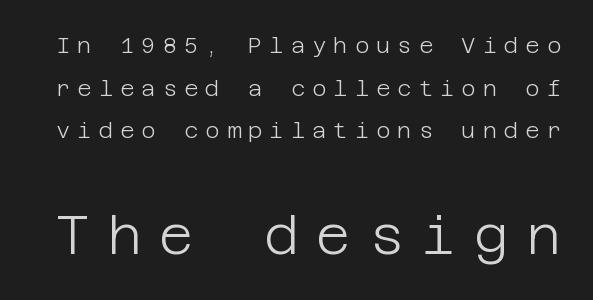
Q: Is the text bold? A: No.
Q: Is the text italic (slanted)? A: No, it is upright.
Q: Is the typeface a serif or a sans-serif typeface? A: Sans-serif.
Q: Is the text underlined? A: No.
Q: Is the spacing between letters normal or unusually wide? A: Unusually wide.
Q: Is the spacing between lines tight, normal or loose? A: Loose.
Q: Which block of text is set in a larger size, the first (top) or the second (bottom)? A: The second (bottom) one.
Q: Width (condensed, normal, or wide)? A: Normal.
Q: Stroke contrast? A: Low.
Q: x-height? A: Large.
